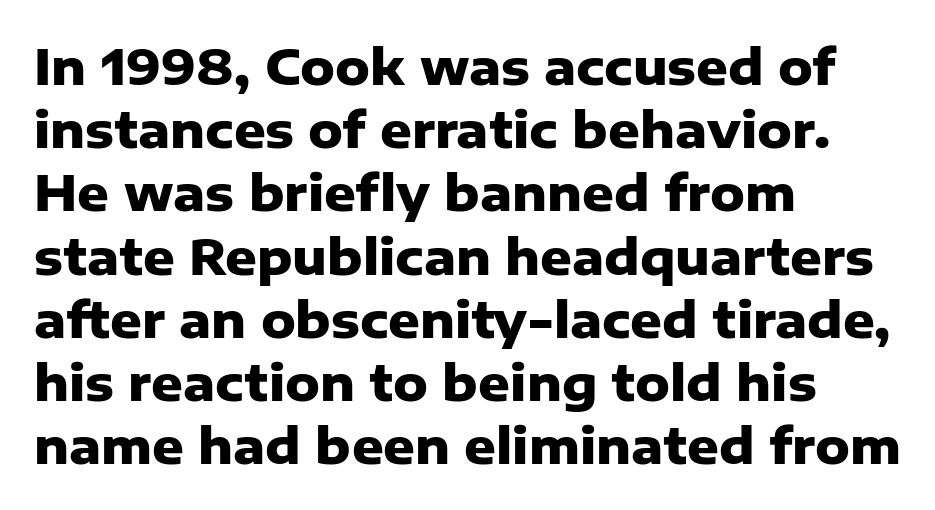
{"serif": "no", "italic": "no", "bold": "yes", "weight": "heavy", "width": "normal", "stroke_contrast": "low", "x_height": "medium", "monospaced": "no", "underline": "no", "align": "left", "line_spacing": "normal", "line_spacing_ratio": 1.29, "letter_spacing": "normal", "letter_spacing_em": 0.0, "glyph_px": 49}
